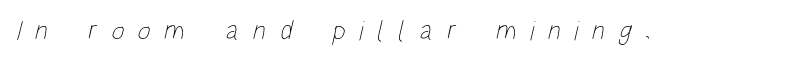
Do the characters align in a grid? No, the font is proportional. The space beneath each line is pristine and unruled. What stands out about the letter spacing? Its width — letters are far apart. The weight would be labelled regular, book, light, or lighter still.
